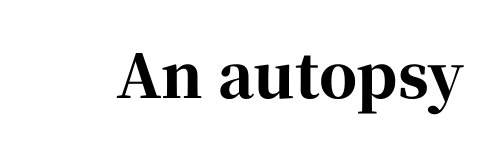
The image shows 60 px bold serif type, upright; set normal letter spacing, not underlined; high stroke contrast and a medium x-height.
